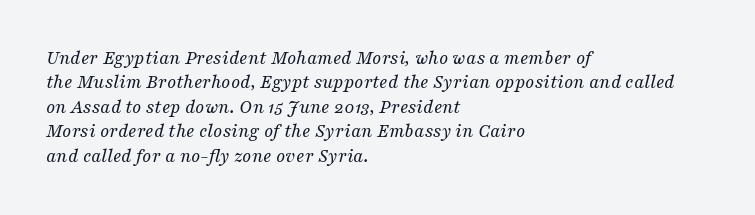
Q: Is the text bold? A: No.
Q: Is the text italic (slanted)? A: Yes, it leans right by about 16 degrees.
Q: Is the text underlined? A: No.
Q: How is the paragraph aligned? A: Left-aligned.
Q: Is the spacing between letters normal or unusually wide? A: Normal.
